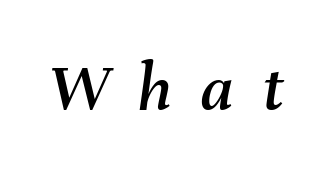
The image shows 68 px text type, italic (leaning right); set unusually wide letter spacing (+0.42 em), not underlined; medium stroke contrast and a medium x-height.
